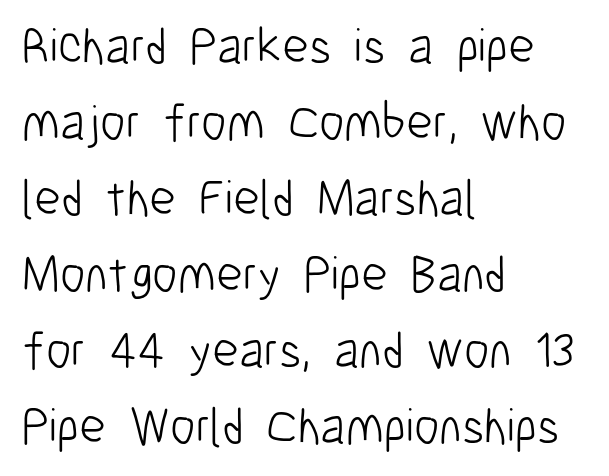
The image shows 51 px light, condensed sans-serif type, upright; set left-aligned, normal line spacing (1.49x), normal letter spacing, not underlined; low stroke contrast and a medium x-height.
